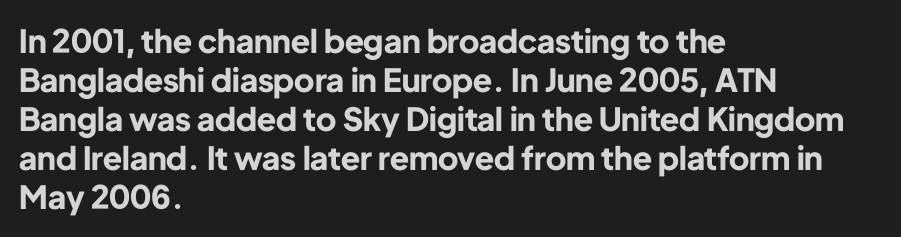
Casual observation: everything's shoved over to the left. Looks like regular typesetting: each glyph gets only the width it needs. Typographically, this falls in the sans-serif category. This is heavy type, rendered in bold. Every stem runs plumb, perpendicular to the baseline. Glance below the letters and you will spot only blank space.
